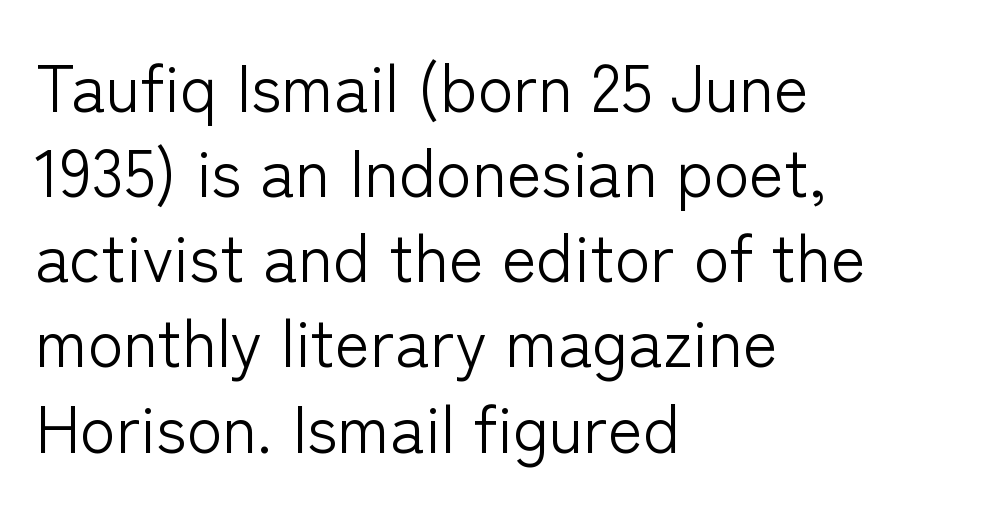
Q: Is the text bold? A: No.
Q: Is the text italic (slanted)? A: No, it is upright.
Q: Is the typeface a serif or a sans-serif typeface? A: Sans-serif.
Q: Is the text underlined? A: No.
Q: How is the paragraph aligned? A: Left-aligned.
Q: Is the spacing between letters normal or unusually wide? A: Normal.
Q: Is the spacing between lines tight, normal or loose? A: Normal.
Q: Width (condensed, normal, or wide)? A: Normal.
Q: Stroke contrast? A: Low.
Q: x-height? A: Medium.
Q: Monospaced? A: No.
